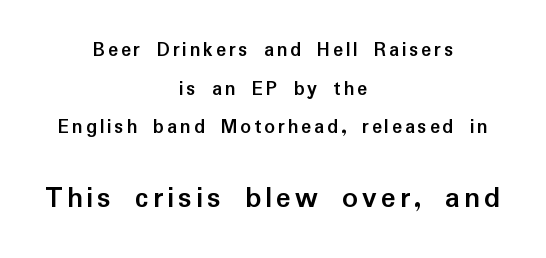
Note: no serifs on the glyphs. Every character sits straight up, as roman type does. Casual observation: everything's sitting right in the middle. Caption: bold face, heavy strokes.
